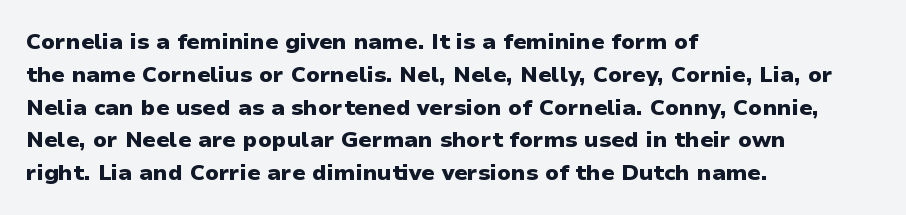
{"italic": "no", "bold": "yes", "underline": "no", "align": "left", "line_spacing": "normal", "line_spacing_ratio": 1.49, "letter_spacing": "normal", "letter_spacing_em": 0.0, "glyph_px": 22}
